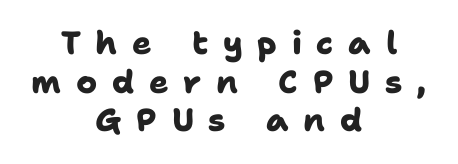
{"serif": "no", "bold": "yes", "weight": "heavy", "width": "normal", "stroke_contrast": "low", "x_height": "medium", "monospaced": "no", "underline": "no", "align": "center", "line_spacing_ratio": 1.21, "letter_spacing": "wide", "letter_spacing_em": 0.46, "glyph_px": 32}
